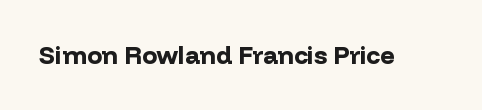
Q: Is the text bold? A: Yes.
Q: Is the text italic (slanted)? A: No, it is upright.
Q: Is the text underlined? A: No.
Q: Is the spacing between letters normal or unusually wide? A: Normal.
